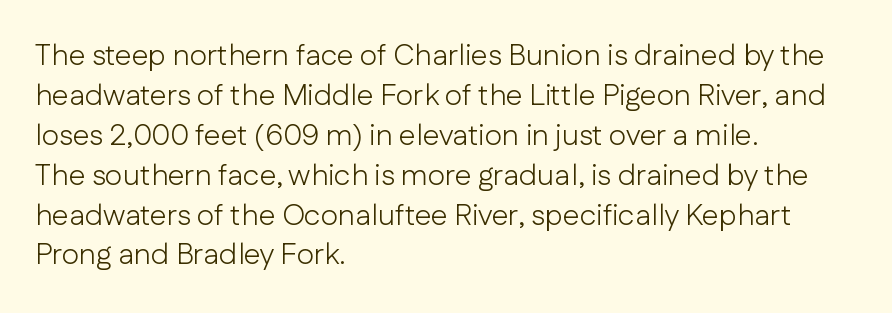
{"serif": "no", "italic": "no", "bold": "no", "weight": "light", "width": "normal", "stroke_contrast": "low", "x_height": "medium", "monospaced": "no", "underline": "no", "align": "left", "line_spacing": "normal", "line_spacing_ratio": 1.33, "letter_spacing": "normal", "letter_spacing_em": 0.0, "glyph_px": 30}
